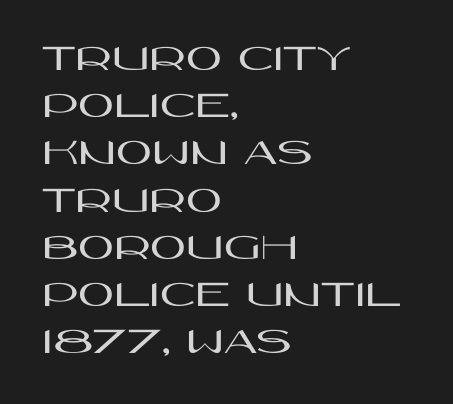
The image shows 39 px wide sans-serif type, upright; set left-aligned, line spacing 1.21x, normal letter spacing, not underlined; high stroke contrast and a large x-height.
